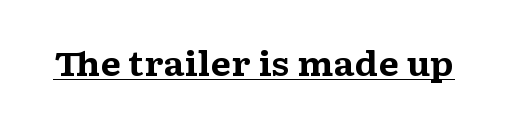
Thick stems and heavy bowls — unmistakably bold. Designer's note — italics off, roman on. Notice how a bar underscores the lettering throughout. Font category for this specimen: serif. The face used here is proportionally spaced, like ordinary book or web type. Caption: standard tracking, unaltered.
